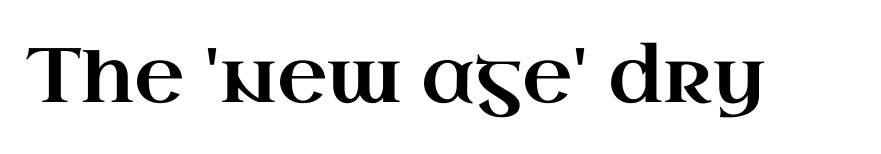
Q: Is the text italic (slanted)? A: No, it is upright.
Q: Is the typeface a serif or a sans-serif typeface? A: Serif.
Q: Is the text underlined? A: No.
Q: Is the spacing between letters normal or unusually wide? A: Normal.
Q: Width (condensed, normal, or wide)? A: Wide.
Q: Stroke contrast? A: High.
Q: x-height? A: Small.
Q: Monospaced? A: No.
